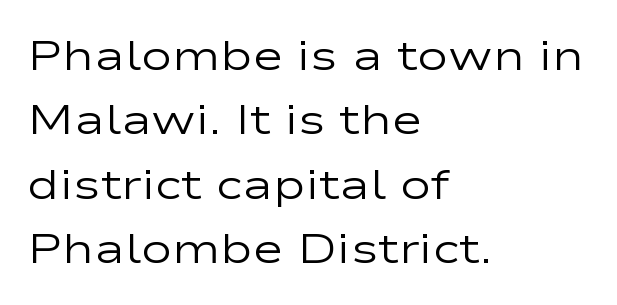
The image shows 42 px regular-weight, wide sans-serif type, upright; set left-aligned, normal line spacing (1.53x), normal letter spacing, not underlined; low stroke contrast and a medium x-height.
